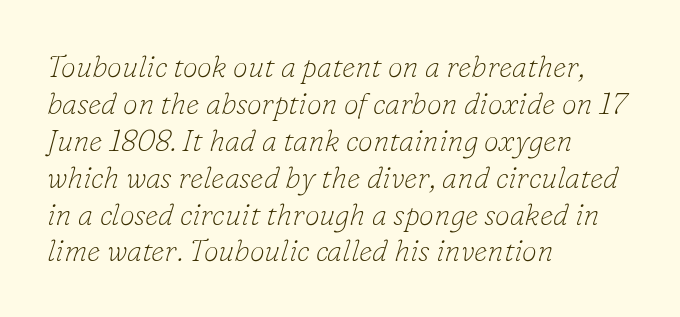
{"serif": "yes", "italic": "yes", "lean": "right", "slant_degrees": 16, "bold": "no", "weight": "thin", "width": "normal", "stroke_contrast": "low", "x_height": "small", "monospaced": "no", "underline": "no", "align": "left", "line_spacing_ratio": 1.23, "letter_spacing": "normal", "letter_spacing_em": 0.0, "glyph_px": 30}
